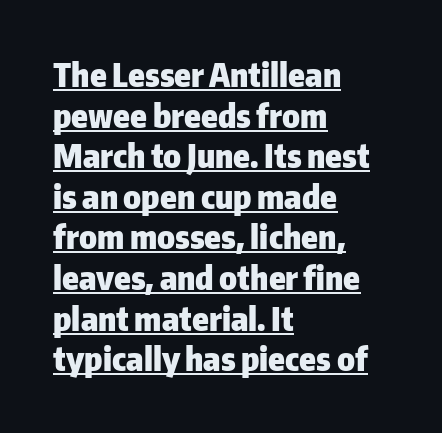
Tracking value appears to be zero — textbook default spacing. The font's upright variant was chosen for this text. Which margin do the lines hug? The left one — the right edge is uneven. A dark, heavy texture on the line: the type is bold.
